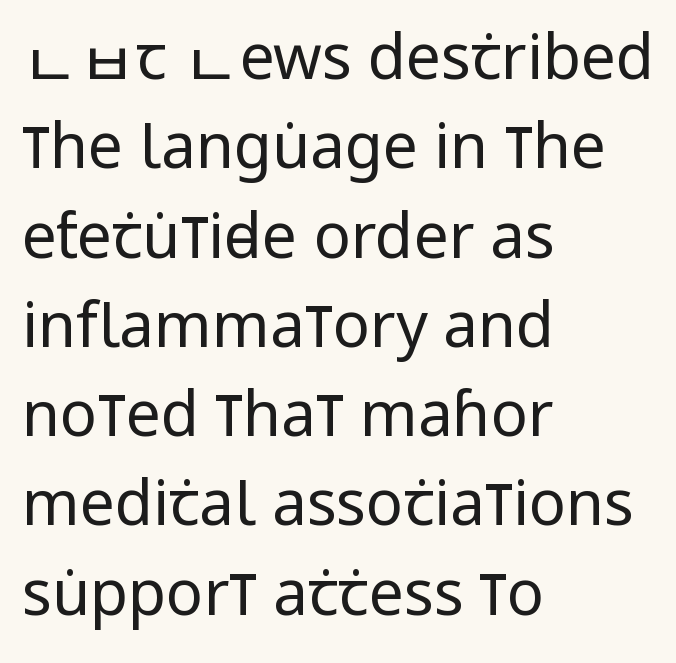
The image shows 62 px regular-weight, condensed sans-serif type, upright; set left-aligned, normal line spacing (1.44x), normal letter spacing, not underlined; low stroke contrast and a large x-height.
